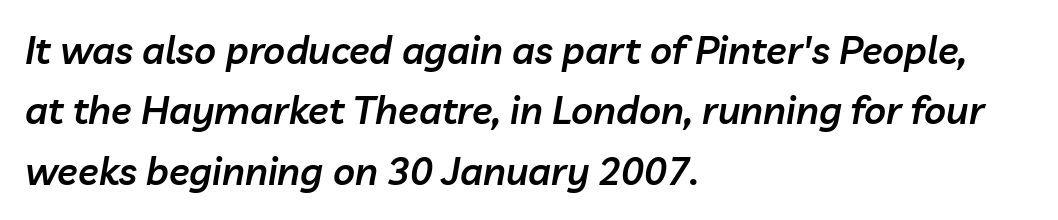
Q: Is the text bold? A: Semi-bold.
Q: Is the text italic (slanted)? A: Yes, it leans right by about 10 degrees.
Q: Is the text underlined? A: No.
Q: How is the paragraph aligned? A: Left-aligned.
Q: Is the spacing between letters normal or unusually wide? A: Normal.
Q: Is the spacing between lines tight, normal or loose? A: Normal.
Q: Width (condensed, normal, or wide)? A: Normal.
Q: Stroke contrast? A: Low.
Q: x-height? A: Medium.
Q: Monospaced? A: No.
